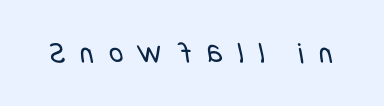
The image shows 31 px regular-weight, condensed sans-serif type; set unusually wide letter spacing (+0.49 em), not underlined; low stroke contrast and a large x-height.
